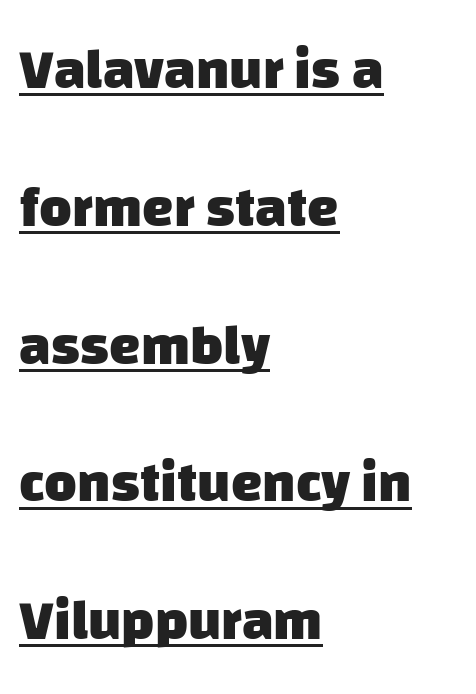
The image shows 56 px heavy sans-serif type; set left-aligned, loose line spacing (2.46x), normal letter spacing, underlined; low stroke contrast and a large x-height.
